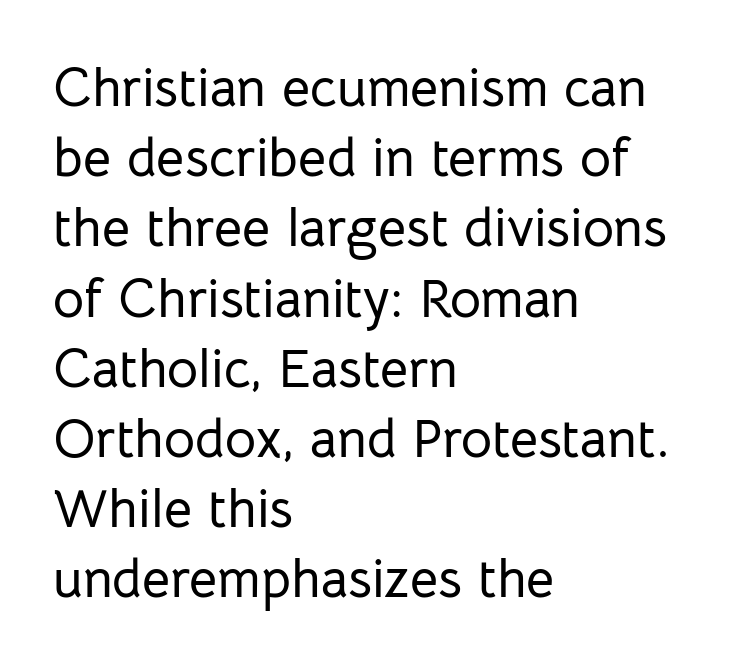
{"serif": "no", "italic": "no", "width": "normal", "stroke_contrast": "low", "x_height": "medium", "monospaced": "no", "underline": "no", "align": "left", "line_spacing": "normal", "line_spacing_ratio": 1.3, "letter_spacing": "normal", "letter_spacing_em": 0.0, "glyph_px": 54}
